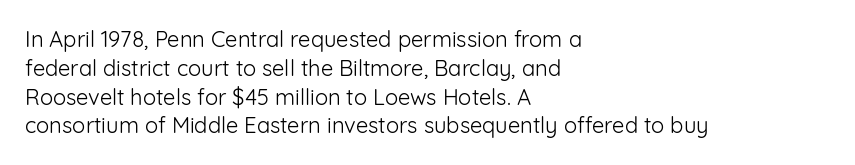
No extra ink here — the face is not bold. The ragged edge is on the right, which tells us the setting is flush left. Decoration check: the copy has no underline. Between one letter and the next there's only the usual sliver of space. No italicization has been applied; the sample stays upright. Successive baselines arrive at the customary interval.
